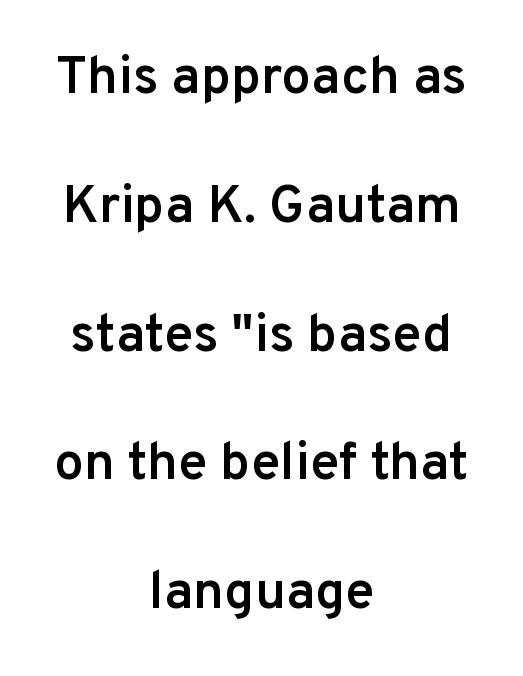
Q: Is the text bold? A: Semi-bold.
Q: Is the text italic (slanted)? A: No, it is upright.
Q: Is the typeface a serif or a sans-serif typeface? A: Sans-serif.
Q: Is the text underlined? A: No.
Q: How is the paragraph aligned? A: Centered.
Q: Is the spacing between letters normal or unusually wide? A: Normal.
Q: Is the spacing between lines tight, normal or loose? A: Loose.
Q: Width (condensed, normal, or wide)? A: Normal.
Q: Stroke contrast? A: Low.
Q: x-height? A: Medium.
Q: Monospaced? A: No.
